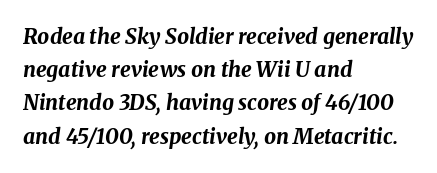
{"italic": "yes", "lean": "right", "slant_degrees": 8, "bold": "yes", "underline": "no", "align": "left", "line_spacing": "normal", "line_spacing_ratio": 1.58, "letter_spacing": "normal", "letter_spacing_em": 0.0, "glyph_px": 21}
